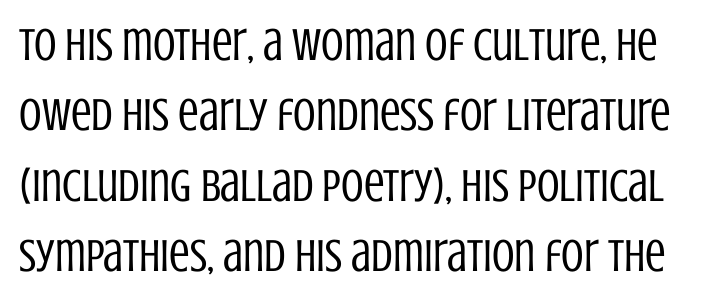
{"serif": "no", "italic": "no", "bold": "no", "weight": "regular", "width": "condensed", "stroke_contrast": "low", "x_height": "large", "monospaced": "no", "underline": "no", "line_spacing": "normal", "line_spacing_ratio": 1.53, "letter_spacing": "normal", "letter_spacing_em": 0.0, "glyph_px": 46}
